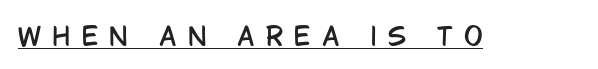
The image shows 25 px text type, upright; set unusually wide letter spacing (+0.44 em), underlined.
